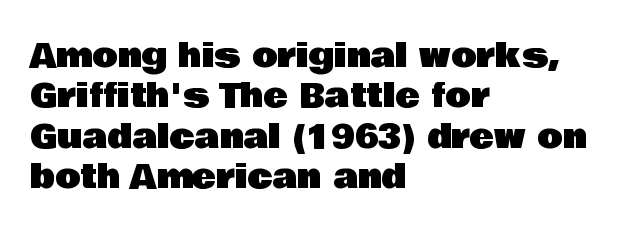
Q: Is the text italic (slanted)? A: No, it is upright.
Q: Is the typeface a serif or a sans-serif typeface? A: Sans-serif.
Q: Is the text underlined? A: No.
Q: How is the paragraph aligned? A: Left-aligned.
Q: Is the spacing between letters normal or unusually wide? A: Normal.
Q: Width (condensed, normal, or wide)? A: Normal.
Q: Stroke contrast? A: Low.
Q: x-height? A: Large.
Q: Monospaced? A: No.
